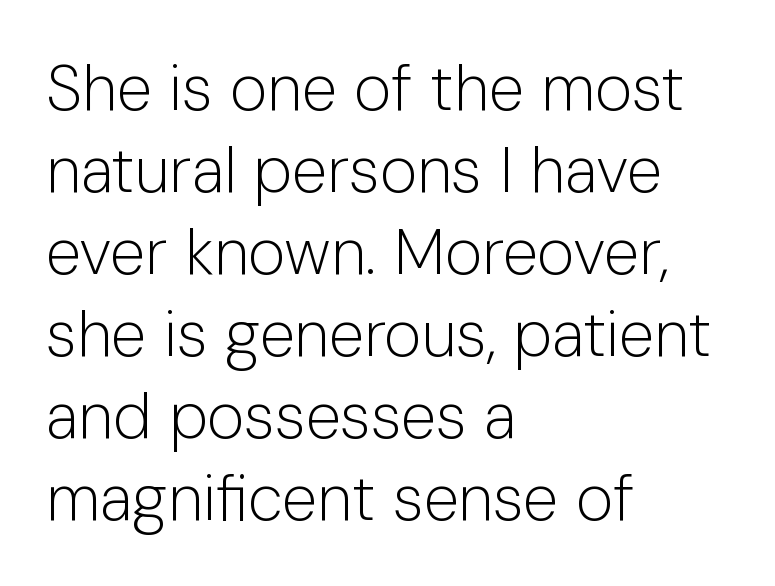
Spacing verdict: proportional, widths tailored to each character. Is the block centered? No — it sits flush against the left margin. The letterforms sit at book weight or below. In terms of leading, this rendering sits right in the middle.
